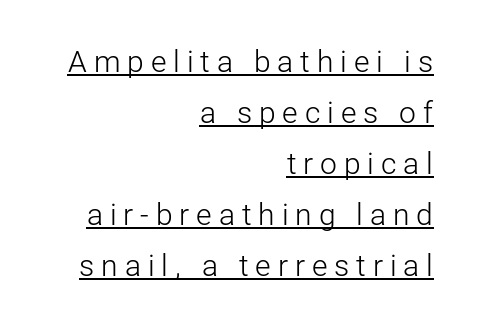
Q: Is the text bold? A: No.
Q: Is the text italic (slanted)? A: No, it is upright.
Q: Is the typeface a serif or a sans-serif typeface? A: Sans-serif.
Q: Is the text underlined? A: Yes.
Q: How is the paragraph aligned? A: Right-aligned.
Q: Is the spacing between letters normal or unusually wide? A: Unusually wide.
Q: Is the spacing between lines tight, normal or loose? A: Normal.
Q: Width (condensed, normal, or wide)? A: Normal.
Q: Stroke contrast? A: Low.
Q: x-height? A: Medium.
Q: Monospaced? A: No.
